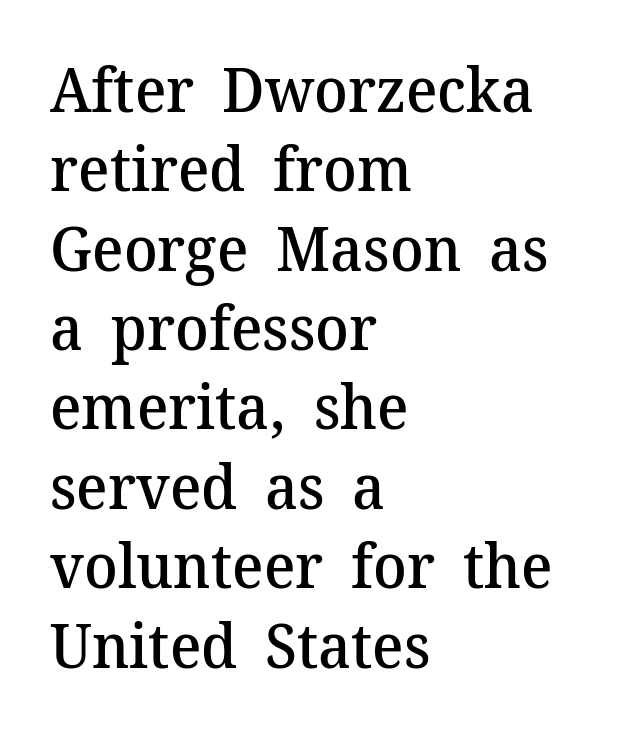
This rendering leaves character spacing at its baseline value. Leading: standard. This is serif lettering, the kind often seen in printed books. If you drew a ruler down the left edge, every line would touch it. No word sits above an underline. This is roman type, the default non-slanted kind.
